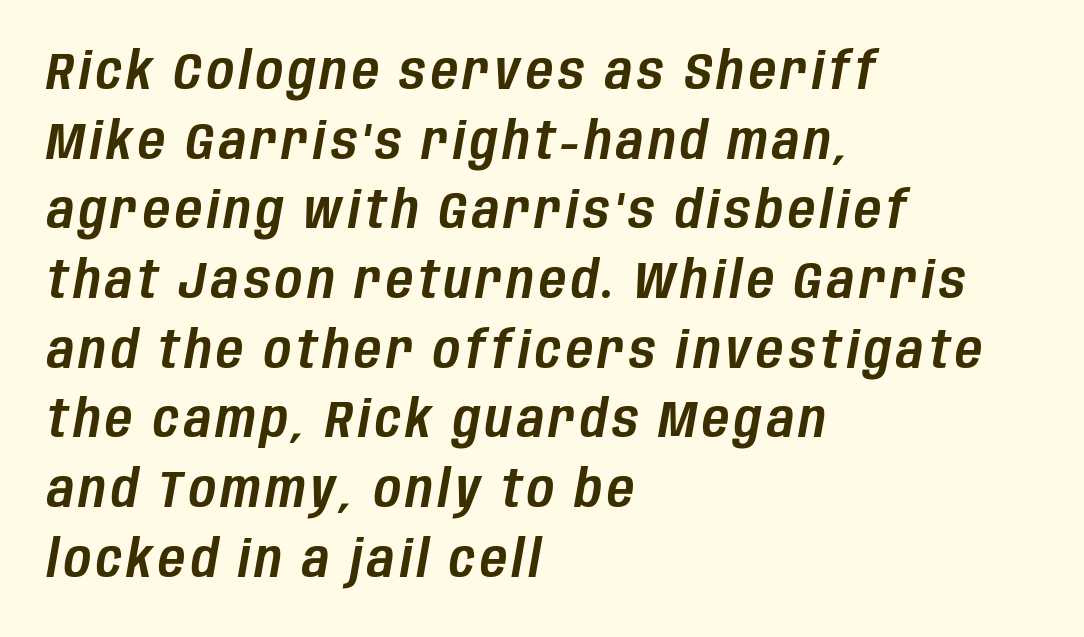
The image shows 52 px condensed type, italic (leaning right); set left-aligned, normal line spacing (1.34x), not underlined; low stroke contrast and a large x-height.
